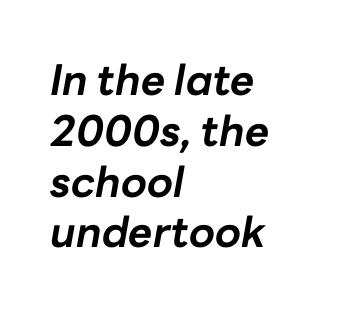
The image shows 42 px bold type, italic (leaning right); set left-aligned, line spacing 1.21x, normal letter spacing, not underlined; low stroke contrast and a medium x-height.
